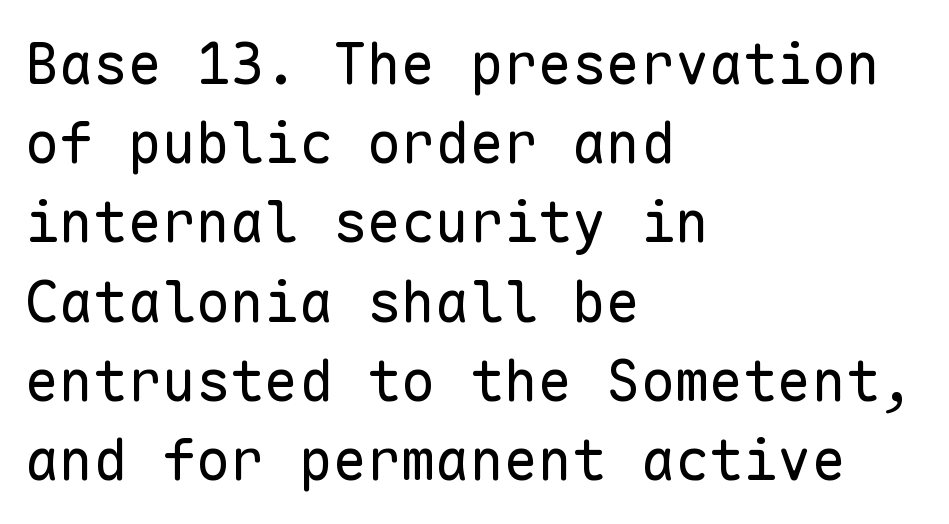
{"serif": "no", "italic": "no", "bold": "no", "weight": "regular", "width": "normal", "stroke_contrast": "low", "x_height": "medium", "monospaced": "yes", "underline": "no", "align": "left", "line_spacing": "normal", "line_spacing_ratio": 1.39, "letter_spacing": "normal", "letter_spacing_em": 0.0, "glyph_px": 57}
